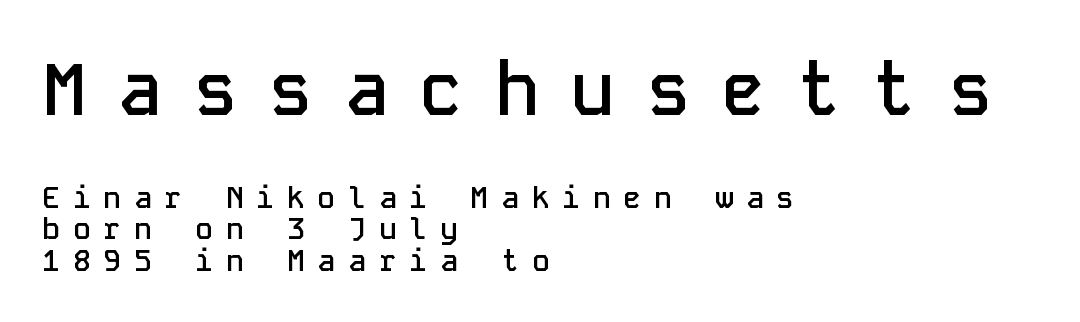
{"serif": "no", "italic": "no", "bold": "semi", "weight": "semibold", "width": "normal", "stroke_contrast": "low", "x_height": "medium", "monospaced": "yes", "underline": "no", "align": "left", "line_spacing": "tight", "line_spacing_ratio": 1.04, "letter_spacing": "wide", "letter_spacing_em": 0.42, "larger_block": "first", "size_ratio": 2.47, "glyph_px": 74}
